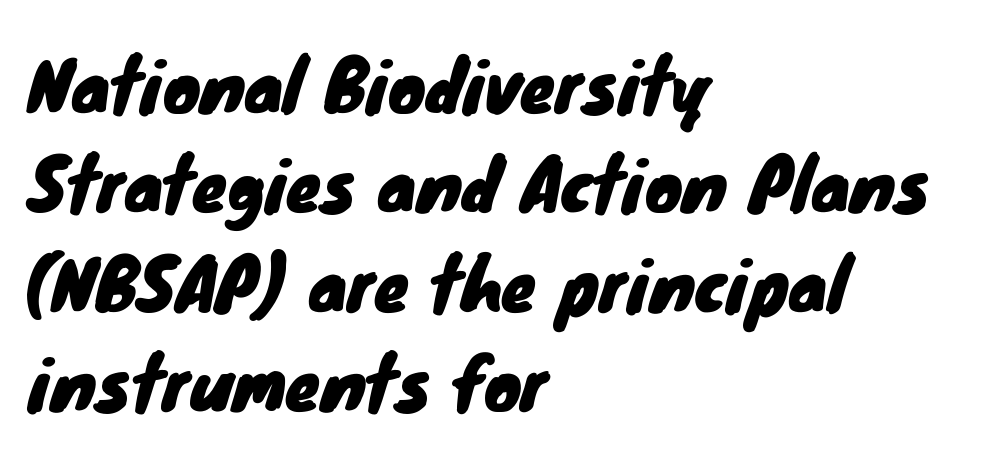
The lines are quadded left. Standard letterfit; no display-style spreading of the glyphs. Descenders hang freely into open space. Honestly, the row spacing looks completely unremarkable. Are there feet on the stems? There aren't — it's a sans. Here the designer chose a conventional face with non-uniform glyph widths.
